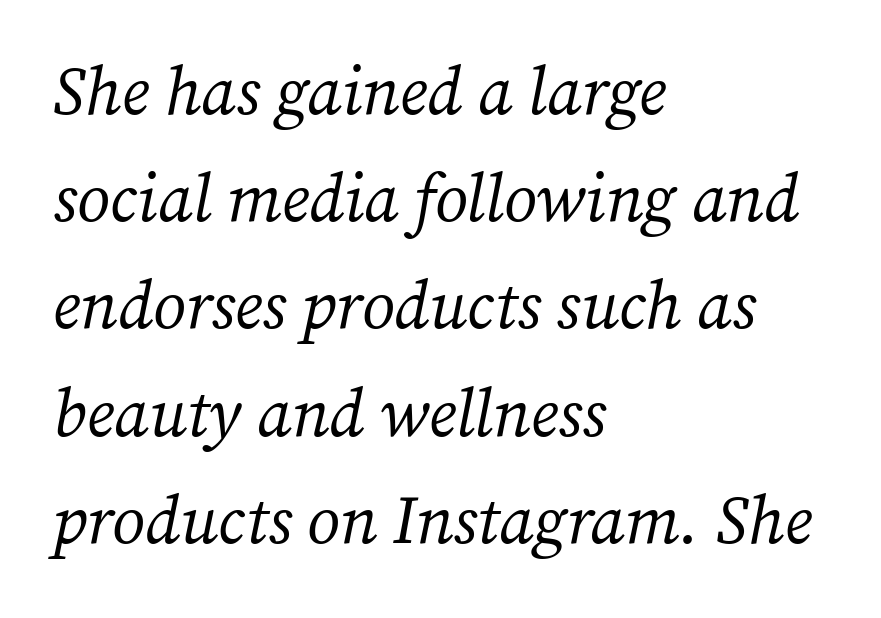
Q: Is the text bold? A: No.
Q: Is the text italic (slanted)? A: Yes, it leans right by about 12 degrees.
Q: Is the typeface a serif or a sans-serif typeface? A: Serif.
Q: Is the text underlined? A: No.
Q: How is the paragraph aligned? A: Left-aligned.
Q: Is the spacing between letters normal or unusually wide? A: Normal.
Q: Is the spacing between lines tight, normal or loose? A: Normal.
Q: Width (condensed, normal, or wide)? A: Normal.
Q: Stroke contrast? A: Medium.
Q: x-height? A: Medium.
Q: Monospaced? A: No.
